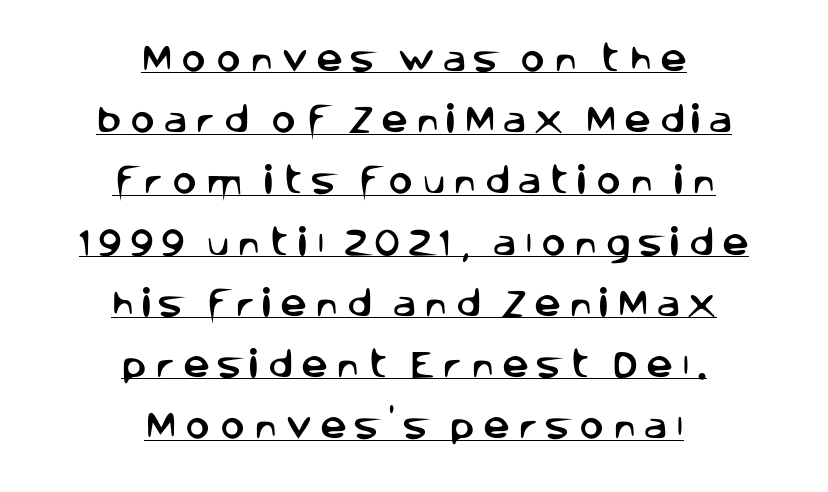
{"serif": "no", "italic": "no", "width": "normal", "stroke_contrast": "low", "x_height": "large", "monospaced": "no", "underline": "yes", "align": "center", "line_spacing": "loose", "line_spacing_ratio": 2.04, "letter_spacing": "wide", "letter_spacing_em": 0.26, "glyph_px": 30}
